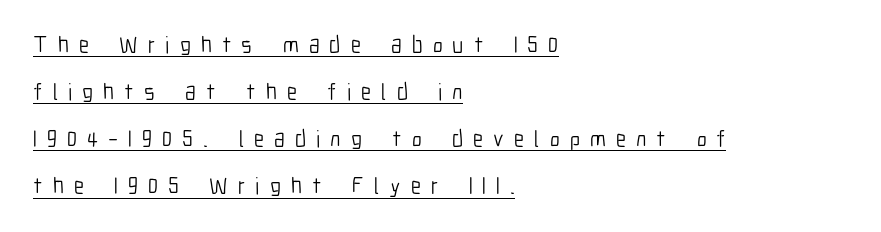
{"italic": "no", "bold": "no", "underline": "yes", "align": "left", "line_spacing": "loose", "line_spacing_ratio": 2.05, "letter_spacing": "wide", "letter_spacing_em": 0.44, "glyph_px": 23}
